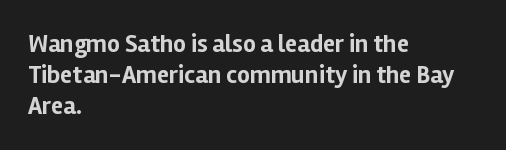
The image shows 25 px bold type, upright; set left-aligned, line spacing 1.24x, normal letter spacing, not underlined.
